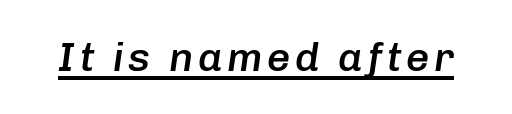
The image shows 41 px semibold type, italic (leaning right); set underlined; low stroke contrast and a medium x-height.
